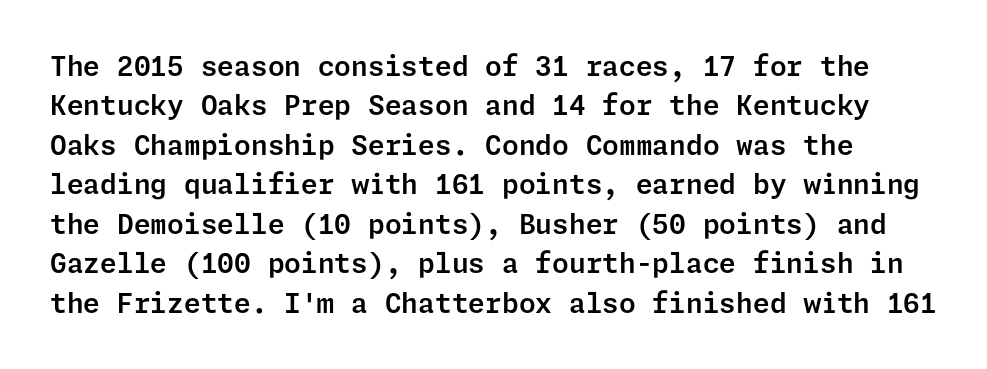
{"italic": "no", "underline": "no", "line_spacing": "normal", "line_spacing_ratio": 1.46, "letter_spacing": "normal", "letter_spacing_em": 0.0, "glyph_px": 27}
